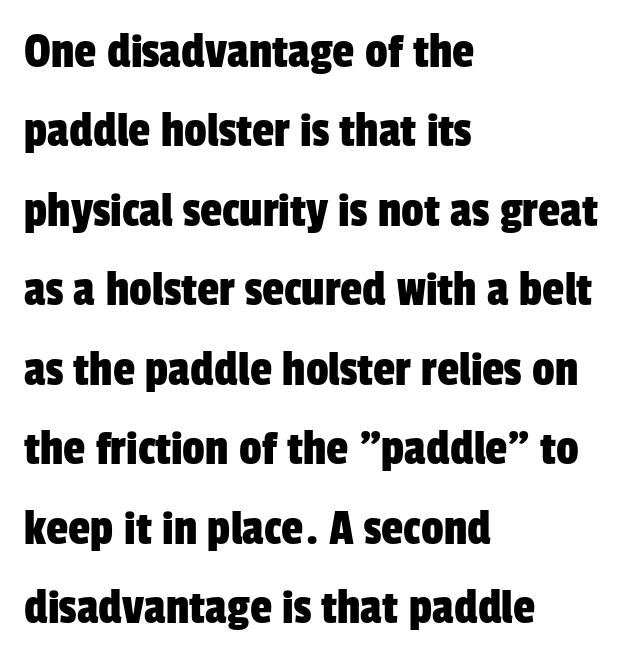
Font category for this specimen: sans-serif. The passage is arranged the way most books set body copy — flush left. The vertical gap from one line to the next is medium. There is no visible air inserted between adjacent glyphs. Nobody drew a line under any word here. The letters advance in unequal steps, a hallmark of proportional type.
